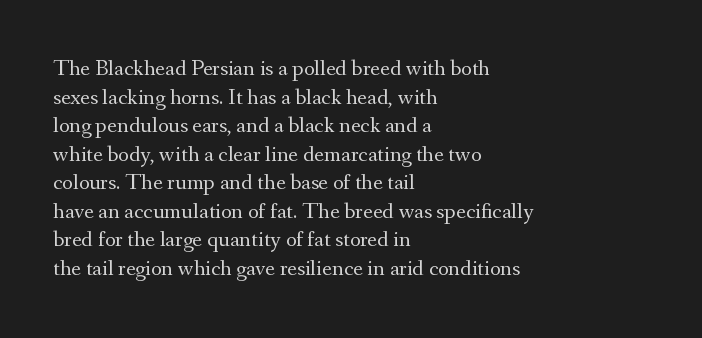
Q: Is the text bold? A: No.
Q: Is the text italic (slanted)? A: No, it is upright.
Q: Is the text underlined? A: No.
Q: How is the paragraph aligned? A: Left-aligned.
Q: Is the spacing between letters normal or unusually wide? A: Normal.
